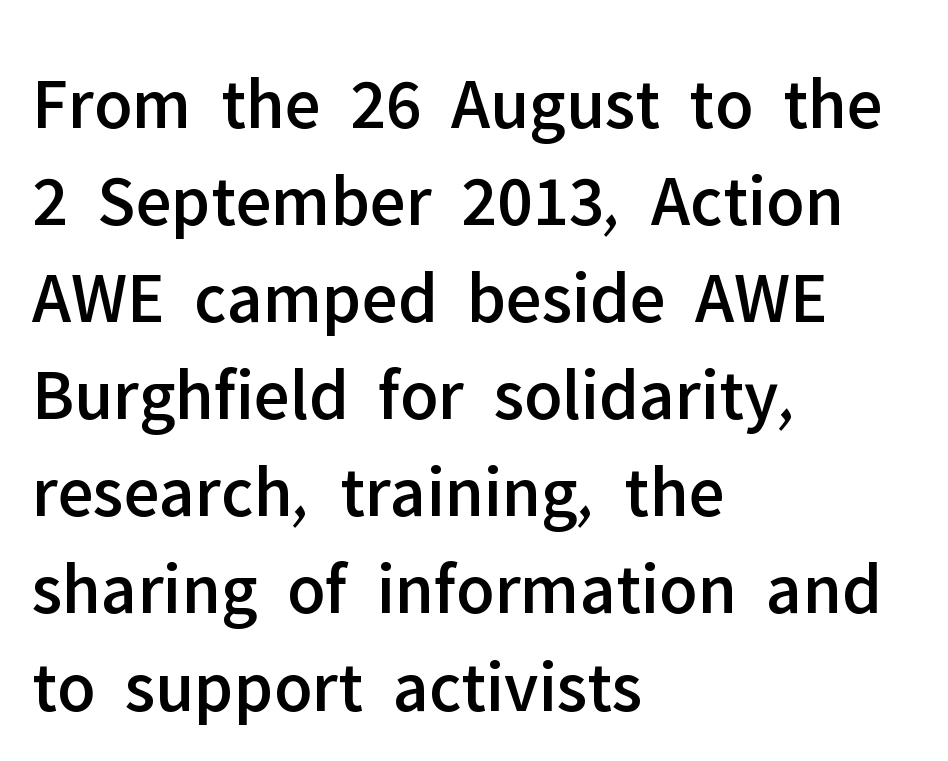
The image shows 73 px sans-serif type, upright; set left-aligned, normal line spacing (1.33x), normal letter spacing, not underlined; low stroke contrast and a medium x-height.
